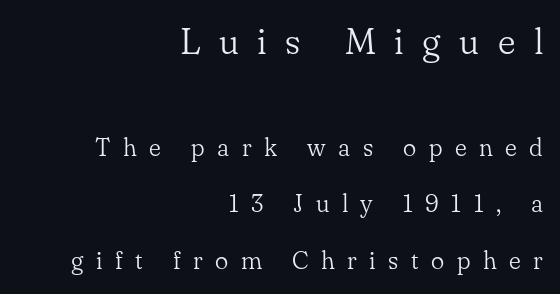
Q: Is the text bold? A: No.
Q: Is the text italic (slanted)? A: No, it is upright.
Q: Is the typeface a serif or a sans-serif typeface? A: Serif.
Q: Is the text underlined? A: No.
Q: How is the paragraph aligned? A: Right-aligned.
Q: Is the spacing between letters normal or unusually wide? A: Unusually wide.
Q: Is the spacing between lines tight, normal or loose? A: Loose.
Q: Which block of text is set in a larger size, the first (top) or the second (bottom)? A: The first (top) one.
Q: Width (condensed, normal, or wide)? A: Normal.
Q: Stroke contrast? A: Low.
Q: x-height? A: Small.
Q: Monospaced? A: No.
